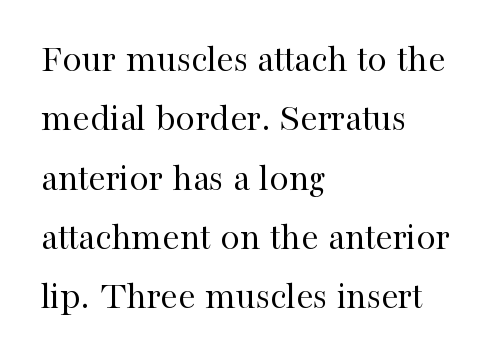
{"serif": "yes", "italic": "no", "bold": "no", "weight": "regular", "width": "normal", "stroke_contrast": "high", "x_height": "medium", "monospaced": "no", "underline": "no", "align": "left", "line_spacing": "normal", "line_spacing_ratio": 1.52, "letter_spacing": "normal", "letter_spacing_em": 0.0, "glyph_px": 39}
